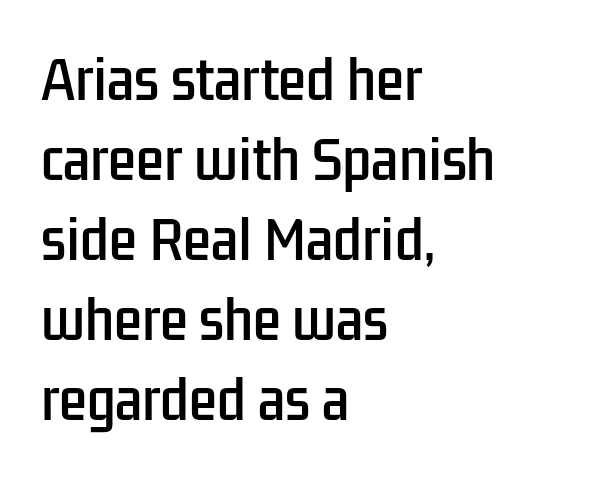
The image shows 51 px condensed sans-serif type, upright; set left-aligned, normal line spacing (1.57x), normal letter spacing, not underlined; low stroke contrast and a medium x-height.
